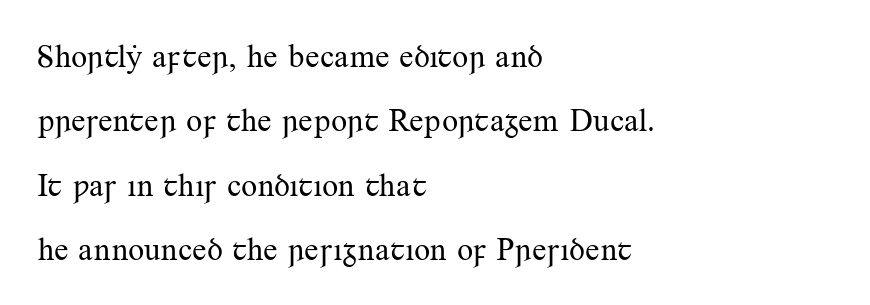
Q: Is the text bold? A: No.
Q: Is the text italic (slanted)? A: No, it is upright.
Q: Is the typeface a serif or a sans-serif typeface? A: Serif.
Q: Is the text underlined? A: No.
Q: How is the paragraph aligned? A: Left-aligned.
Q: Is the spacing between letters normal or unusually wide? A: Normal.
Q: Is the spacing between lines tight, normal or loose? A: Loose.
Q: Width (condensed, normal, or wide)? A: Normal.
Q: Stroke contrast? A: Medium.
Q: x-height? A: Small.
Q: Monospaced? A: No.
